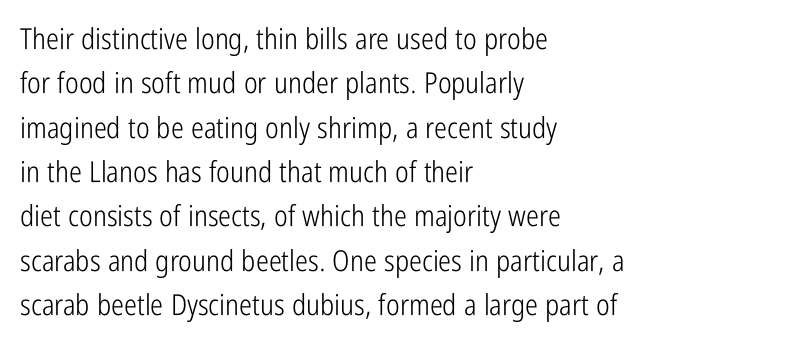
Note the varied advance widths — an 'i' is clearly narrower than an 'm'. The baseline area is clear. A student would call this left alignment; a typographer would say flush left, rag right. Look at the tracking — it's just the regular setting, nothing added. The type sits square on the baseline with zero lean. Serifs: no, the terminals of the letterforms are clean.
